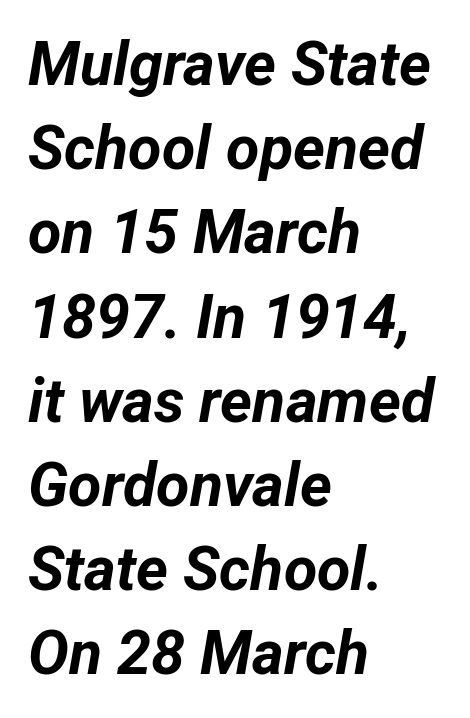
Q: Is the text bold? A: Yes.
Q: Is the text italic (slanted)? A: Yes, it leans right by about 12 degrees.
Q: Is the text underlined? A: No.
Q: How is the paragraph aligned? A: Left-aligned.
Q: Is the spacing between letters normal or unusually wide? A: Normal.
Q: Is the spacing between lines tight, normal or loose? A: Normal.
Q: Width (condensed, normal, or wide)? A: Normal.
Q: Stroke contrast? A: Low.
Q: x-height? A: Medium.
Q: Monospaced? A: No.
